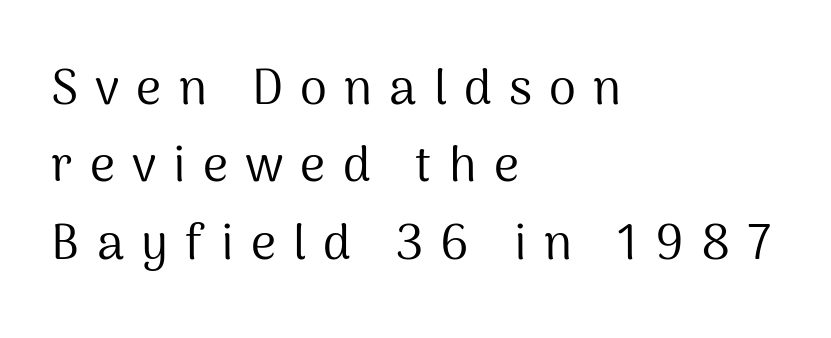
The image shows 49 px regular-weight sans-serif type, upright; set left-aligned, normal line spacing (1.58x), unusually wide letter spacing (+0.35 em), not underlined; medium stroke contrast and a medium x-height.
